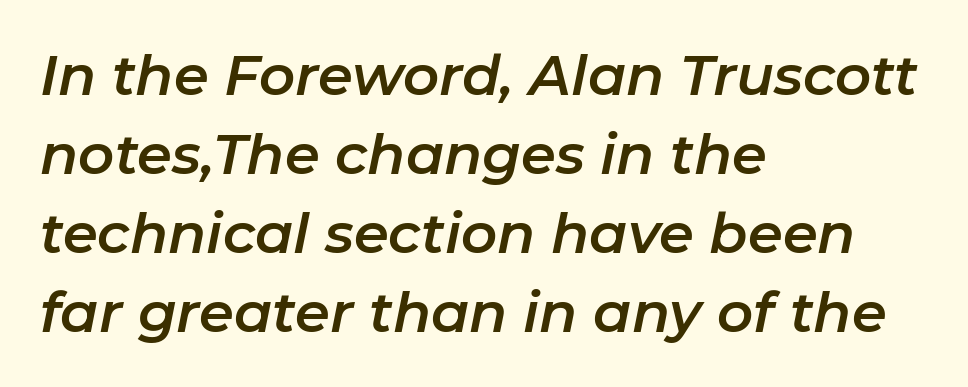
Q: Is the text italic (slanted)? A: Yes, it leans right by about 11 degrees.
Q: Is the text underlined? A: No.
Q: How is the paragraph aligned? A: Left-aligned.
Q: Is the spacing between letters normal or unusually wide? A: Normal.
Q: Is the spacing between lines tight, normal or loose? A: Normal.
Q: Width (condensed, normal, or wide)? A: Normal.
Q: Stroke contrast? A: Low.
Q: x-height? A: Medium.
Q: Monospaced? A: No.
